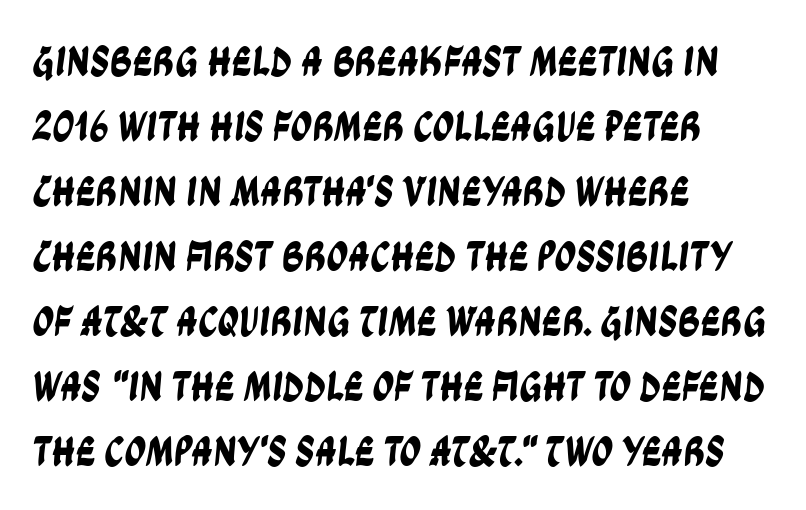
Between one letter and the next there's only the usual sliver of space. The gap between lines stays unmarked. These lines are rendered in a variable-pitch font. Where is the straight margin? On the left.
